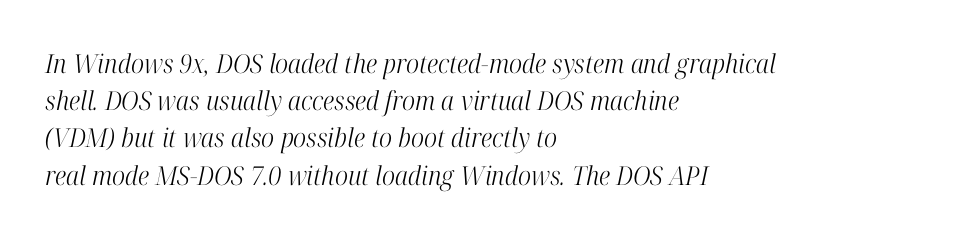
Q: Is the text bold? A: No.
Q: Is the text italic (slanted)? A: Yes, it leans right by about 12 degrees.
Q: Is the text underlined? A: No.
Q: How is the paragraph aligned? A: Left-aligned.
Q: Is the spacing between letters normal or unusually wide? A: Normal.
Q: Is the spacing between lines tight, normal or loose? A: Normal.
